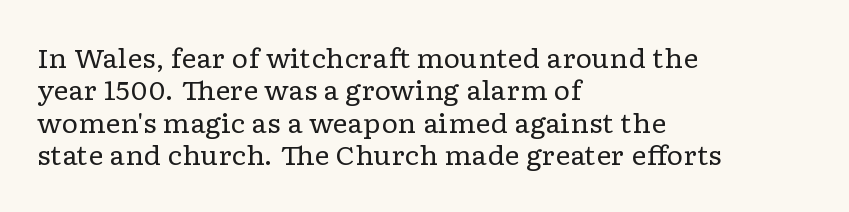
Line spacing here is normal. Nobody touched the tracking dial on this one. Quick note: underline off. Designer's note — italics off, roman on. The lines are quadded left.
